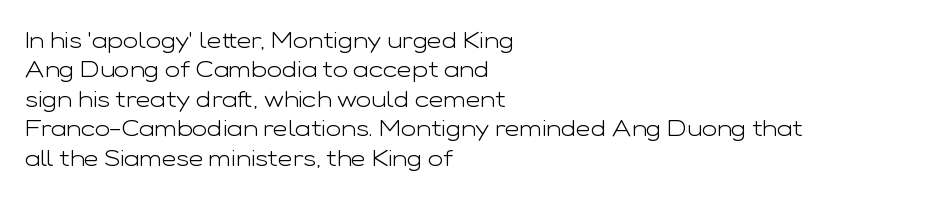
{"italic": "no", "bold": "no", "underline": "no", "align": "left", "line_spacing": "normal", "line_spacing_ratio": 1.28, "letter_spacing": "normal", "letter_spacing_em": 0.0, "glyph_px": 23}
